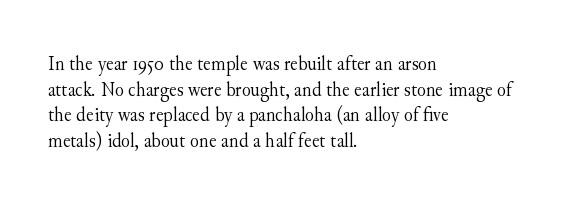
Q: Is the text bold? A: No.
Q: Is the text italic (slanted)? A: No, it is upright.
Q: Is the text underlined? A: No.
Q: How is the paragraph aligned? A: Left-aligned.
Q: Is the spacing between letters normal or unusually wide? A: Normal.
